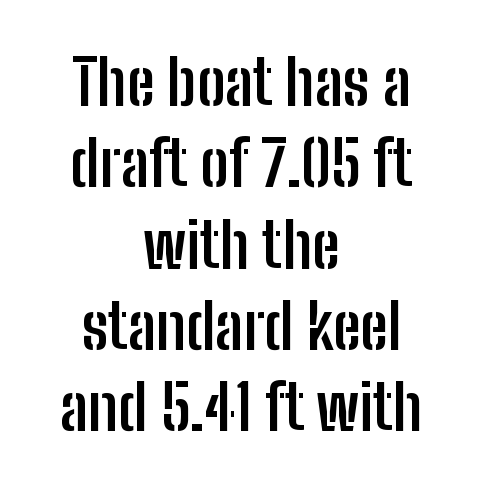
{"serif": "no", "italic": "no", "bold": "yes", "weight": "semibold", "width": "condensed", "stroke_contrast": "low", "x_height": "medium", "monospaced": "no", "underline": "no", "align": "center", "line_spacing": "normal", "line_spacing_ratio": 1.29, "letter_spacing": "normal", "letter_spacing_em": 0.0, "glyph_px": 63}
